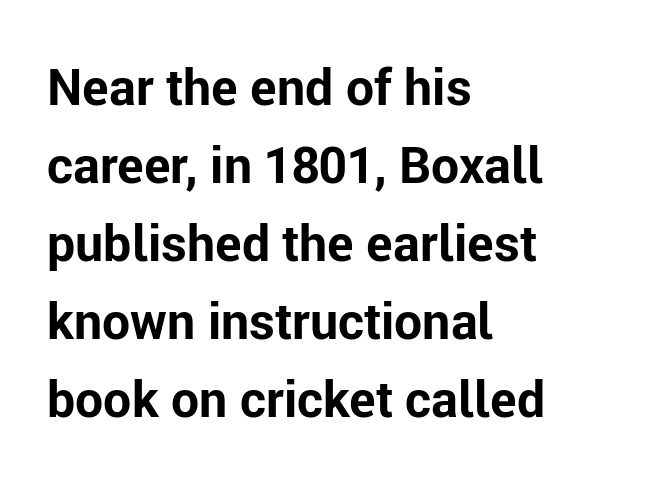
Beneath every word, the page is bare. Typographic density is high because the face is bold. The letters sit at their default tracking, neither squeezed nor spread. Regarding serifs, this sample does without them. This is the regular roman posture of the typeface.
